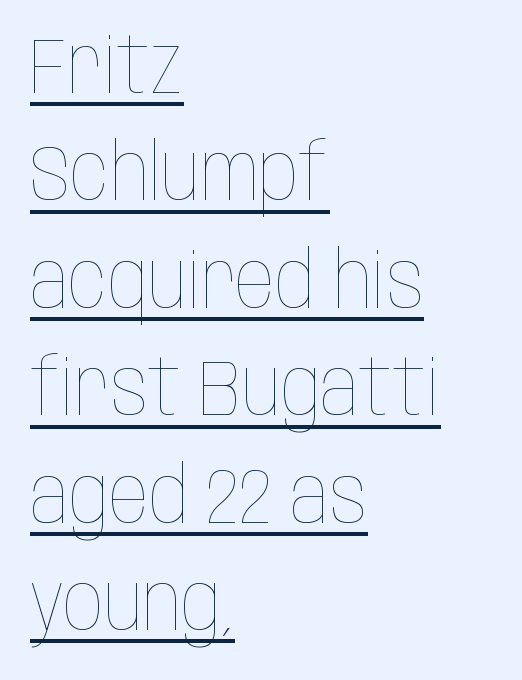
The image shows 79 px thin, condensed type, upright; set left-aligned, normal line spacing (1.36x), normal letter spacing, underlined; low stroke contrast and a large x-height.
